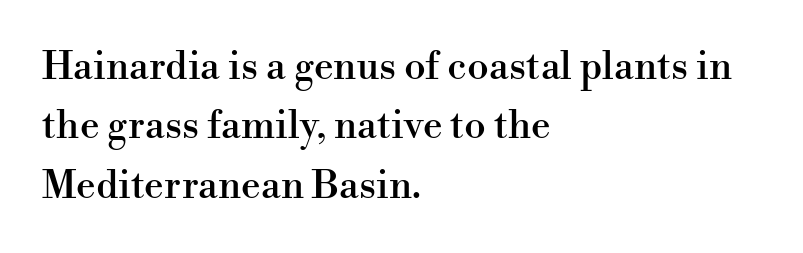
The letters stand upright; this is a roman face. Glyph-to-glyph distance matches everyday printed text. The glyphs in this specimen are seriffed. Do the characters align in a grid? No, the font is proportional. Check under the words: just untouched page. How would I describe the line gaps? Plain and ordinary.
